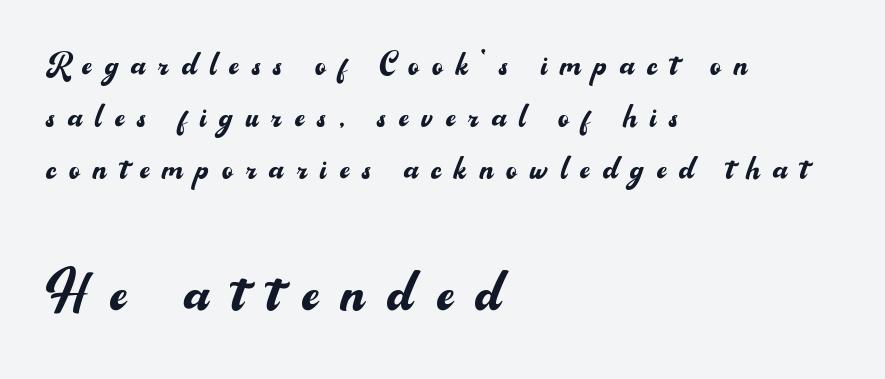
The image shows 72 px regular-weight sans-serif type; set left-aligned, normal line spacing (1.27x), unusually wide letter spacing (+0.32 em), not underlined; the second (bottom) block is 1.76x larger; medium stroke contrast and a small x-height.
